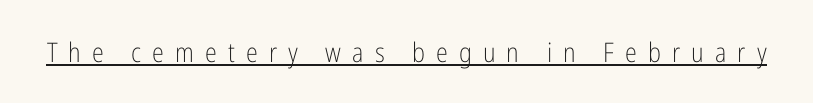
{"italic": "no", "bold": "no", "underline": "yes", "letter_spacing": "wide", "letter_spacing_em": 0.41, "glyph_px": 27}
